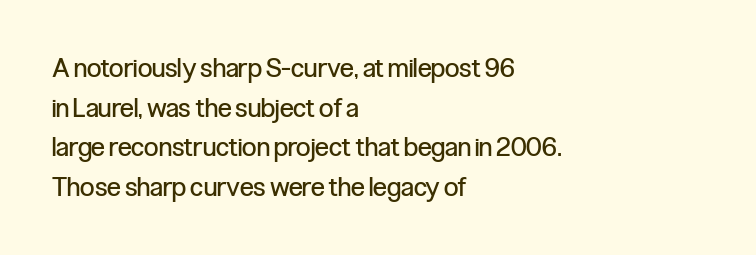
The image shows 26 px text type, upright; set left-aligned, normal line spacing (1.52x), normal letter spacing, not underlined.
